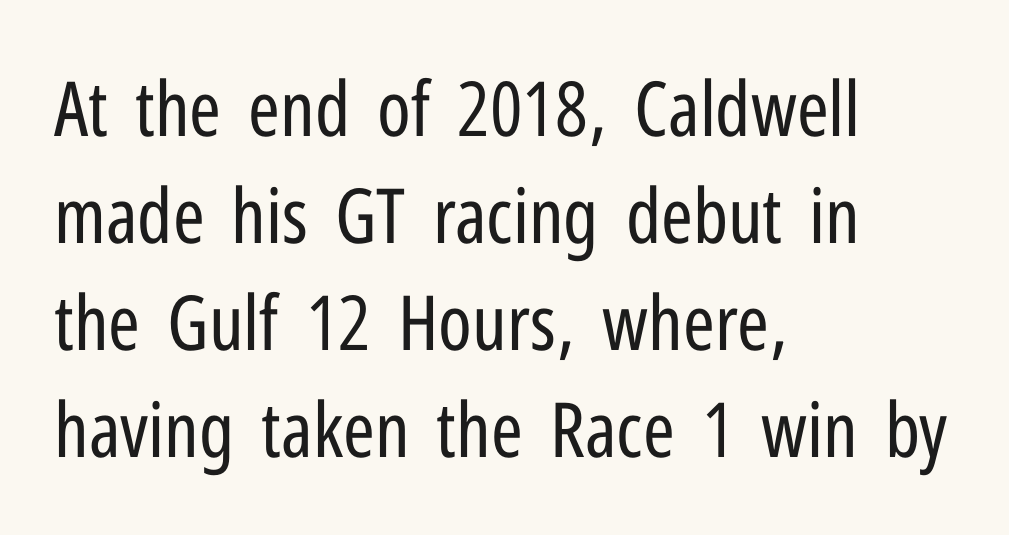
Q: Is the text bold? A: No.
Q: Is the text italic (slanted)? A: No, it is upright.
Q: Is the typeface a serif or a sans-serif typeface? A: Sans-serif.
Q: Is the text underlined? A: No.
Q: How is the paragraph aligned? A: Left-aligned.
Q: Is the spacing between letters normal or unusually wide? A: Normal.
Q: Is the spacing between lines tight, normal or loose? A: Normal.
Q: Width (condensed, normal, or wide)? A: Condensed.
Q: Stroke contrast? A: Low.
Q: x-height? A: Medium.
Q: Monospaced? A: No.
